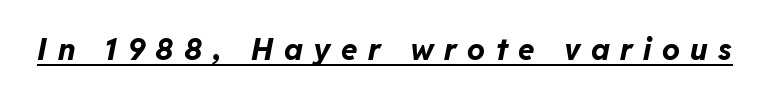
The image shows 30 px bold type, italic (leaning right); set unusually wide letter spacing (+0.35 em), underlined; low stroke contrast and a medium x-height.
